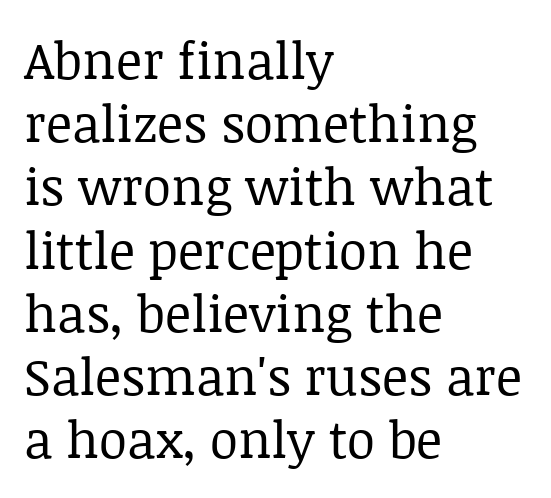
On a weight scale, this lands at 450 or below. One-word summary of the alignment: left. Are there feet on the stems? There are — it's a serif. A roman cut, with each character standing at attention.
